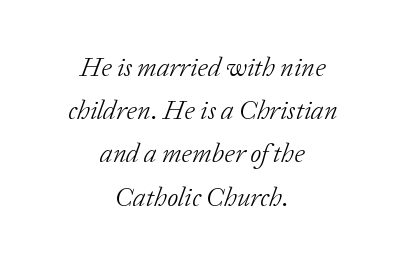
The paragraph shown floats in the horizontal middle. This sample keeps an unexceptional amount of space between lines. The space directly below the letters is spotless. Compared with a typical body face, this is equally light or lighter still. Is the letter spacing exaggerated? No — it looks like the ordinary default.
